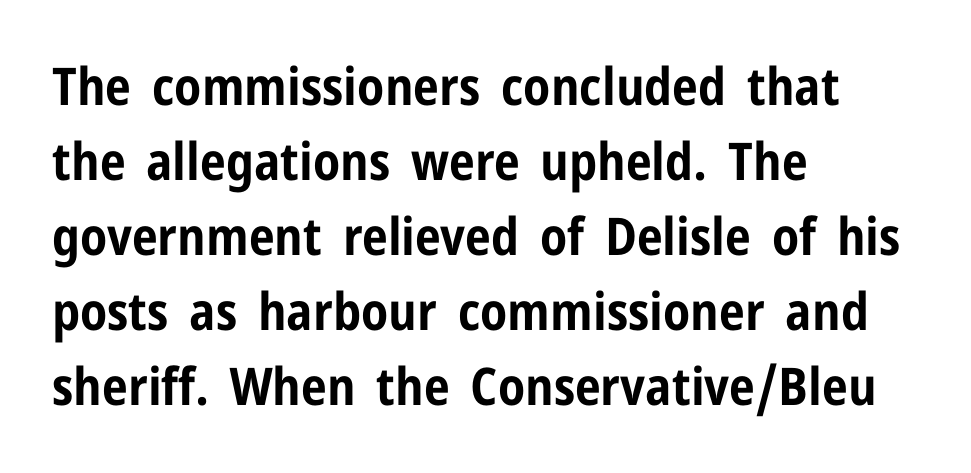
The image shows 52 px bold, condensed sans-serif type, upright; set left-aligned, normal line spacing (1.44x), normal letter spacing, not underlined; low stroke contrast and a medium x-height.
